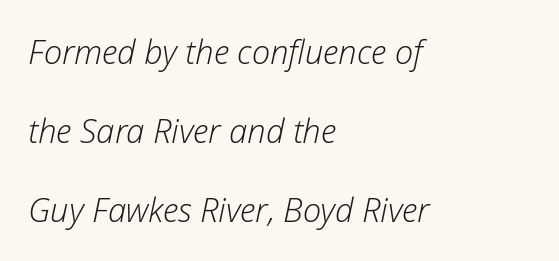
{"italic": "yes", "lean": "right", "slant_degrees": 12, "bold": "no", "weight": "light", "width": "normal", "stroke_contrast": "low", "x_height": "medium", "monospaced": "no", "underline": "no", "align": "left", "line_spacing": "loose", "line_spacing_ratio": 2.4, "letter_spacing": "normal", "letter_spacing_em": 0.0, "glyph_px": 33}
